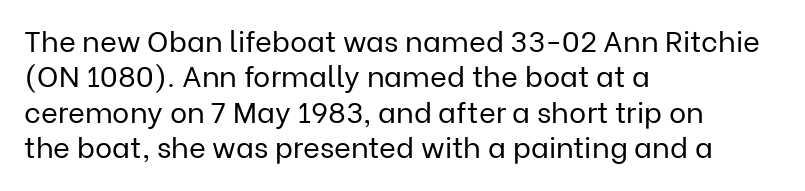
Q: Is the text bold? A: No.
Q: Is the text italic (slanted)? A: No, it is upright.
Q: Is the typeface a serif or a sans-serif typeface? A: Sans-serif.
Q: Is the text underlined? A: No.
Q: How is the paragraph aligned? A: Left-aligned.
Q: Is the spacing between letters normal or unusually wide? A: Normal.
Q: Width (condensed, normal, or wide)? A: Normal.
Q: Stroke contrast? A: Low.
Q: x-height? A: Medium.
Q: Monospaced? A: No.
